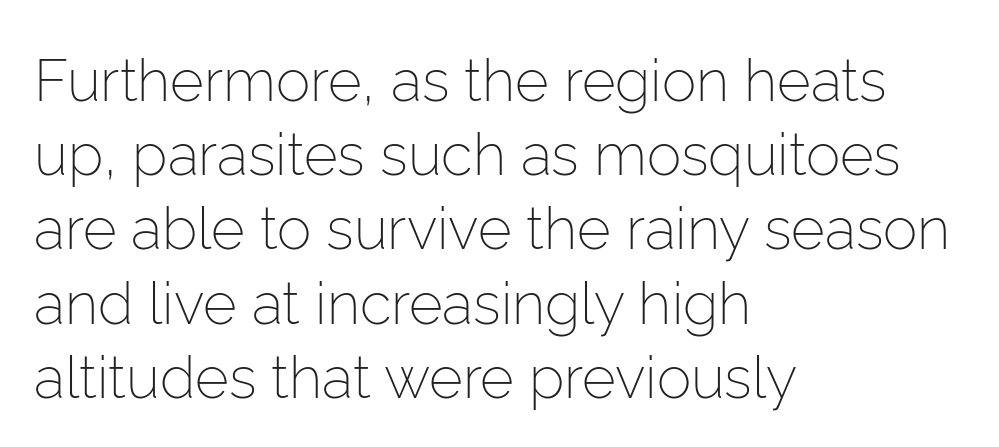
Q: Is the text bold? A: No.
Q: Is the text italic (slanted)? A: No, it is upright.
Q: Is the typeface a serif or a sans-serif typeface? A: Sans-serif.
Q: Is the text underlined? A: No.
Q: How is the paragraph aligned? A: Left-aligned.
Q: Is the spacing between letters normal or unusually wide? A: Normal.
Q: Is the spacing between lines tight, normal or loose? A: Normal.
Q: Width (condensed, normal, or wide)? A: Normal.
Q: Stroke contrast? A: Low.
Q: x-height? A: Medium.
Q: Monospaced? A: No.
